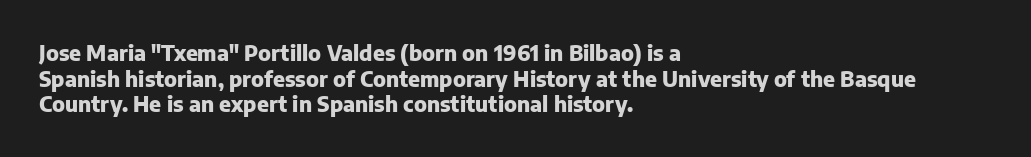
Is there any slant? The stems are plumb. The zone under the glyphs is completely vacant. Caption: bold face, heavy strokes. Each word holds together tightly as a unit, with standard inter-letter gaps. Does the copy run flush right? No — it runs flush left.
